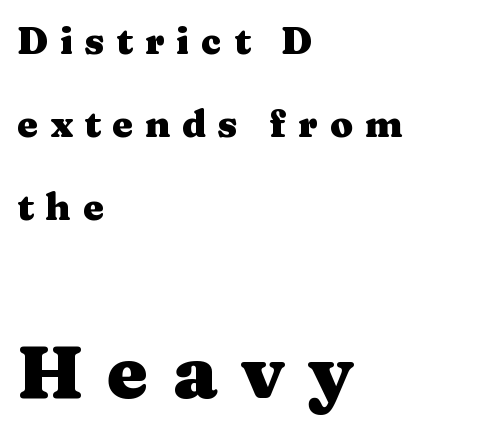
How are the letters spaced? Widely, with obvious added tracking. The characters look thick and weighty, a clear bold. Does the copy run flush right? No — it runs flush left. Nobody drew a line under any word here. The typeface chosen for these lines features serifs. You could fit nearly another row in the gap between these rows.
